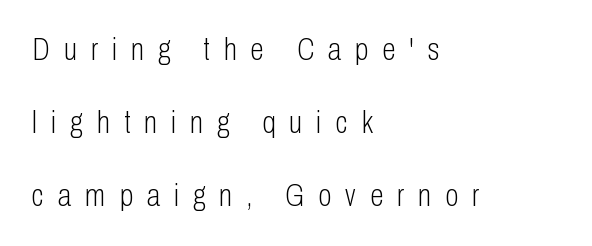
Q: Is the text bold? A: No.
Q: Is the text italic (slanted)? A: No, it is upright.
Q: Is the typeface a serif or a sans-serif typeface? A: Sans-serif.
Q: Is the text underlined? A: No.
Q: How is the paragraph aligned? A: Left-aligned.
Q: Is the spacing between letters normal or unusually wide? A: Unusually wide.
Q: Is the spacing between lines tight, normal or loose? A: Loose.
Q: Width (condensed, normal, or wide)? A: Condensed.
Q: Stroke contrast? A: Low.
Q: x-height? A: Medium.
Q: Monospaced? A: No.
